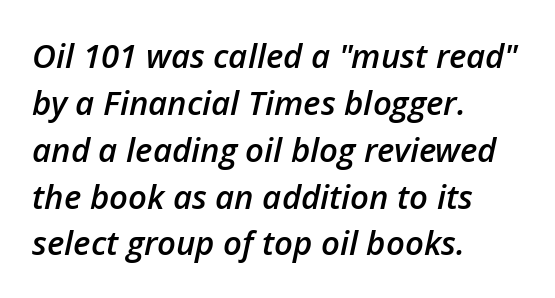
The image shows 33 px semibold type, italic (leaning right); set left-aligned, normal line spacing (1.42x), normal letter spacing, not underlined; low stroke contrast and a medium x-height.
